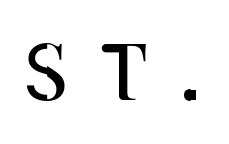
{"italic": "no", "bold": "no", "weight": "regular", "width": "condensed", "stroke_contrast": "low", "x_height": "large", "monospaced": "no", "underline": "no", "letter_spacing": "wide", "letter_spacing_em": 0.43, "glyph_px": 77}
